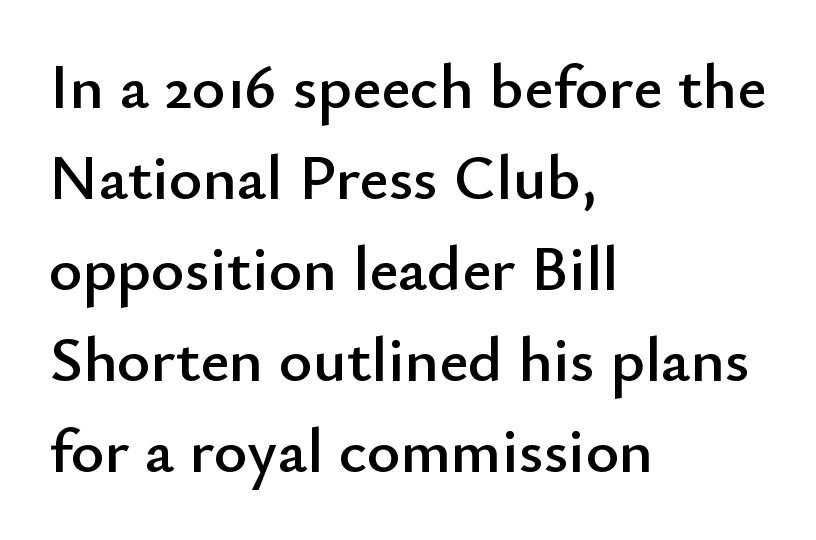
Quick note: underline off. The letters advance in unequal steps, a hallmark of proportional type. Every stem runs plumb, perpendicular to the baseline. The type family on display is of the sans-serif kind. The passage shown has conventional tracking throughout. Whoever set this chose a conventional vertical rhythm.
